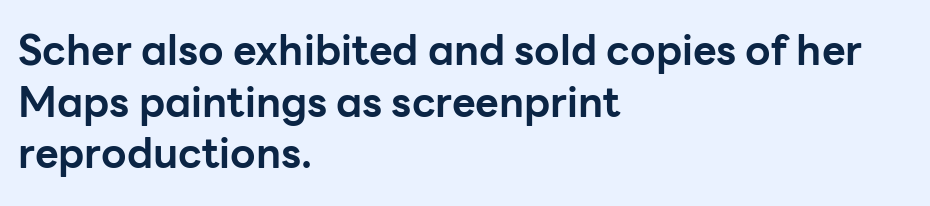
Q: Is the text bold? A: Yes.
Q: Is the text italic (slanted)? A: No, it is upright.
Q: Is the typeface a serif or a sans-serif typeface? A: Sans-serif.
Q: Is the text underlined? A: No.
Q: How is the paragraph aligned? A: Left-aligned.
Q: Is the spacing between letters normal or unusually wide? A: Normal.
Q: Is the spacing between lines tight, normal or loose? A: Normal.
Q: Width (condensed, normal, or wide)? A: Normal.
Q: Stroke contrast? A: Low.
Q: x-height? A: Medium.
Q: Monospaced? A: No.
